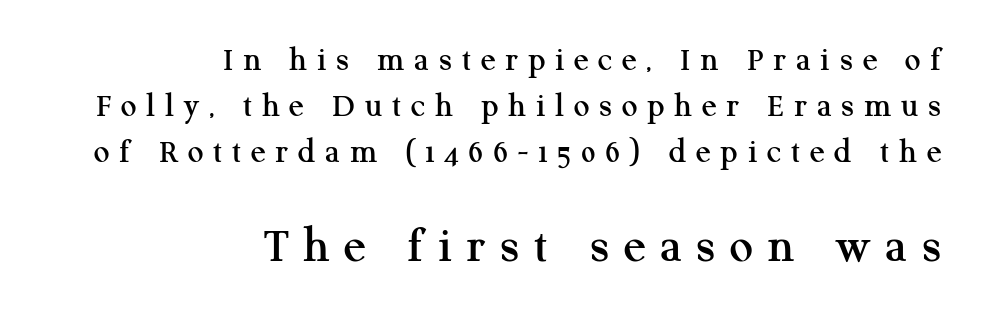
Q: Is the text italic (slanted)? A: No, it is upright.
Q: Is the typeface a serif or a sans-serif typeface? A: Serif.
Q: Is the text underlined? A: No.
Q: How is the paragraph aligned? A: Right-aligned.
Q: Is the spacing between letters normal or unusually wide? A: Unusually wide.
Q: Is the spacing between lines tight, normal or loose? A: Normal.
Q: Which block of text is set in a larger size, the first (top) or the second (bottom)? A: The second (bottom) one.
Q: Width (condensed, normal, or wide)? A: Normal.
Q: Stroke contrast? A: Medium.
Q: x-height? A: Medium.
Q: Monospaced? A: No.
